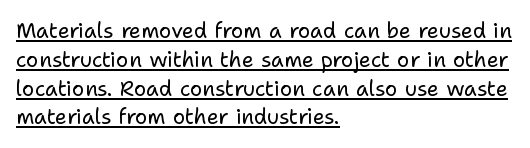
The image shows 21 px text type, upright; set left-aligned, normal line spacing (1.37x), normal letter spacing, underlined.
